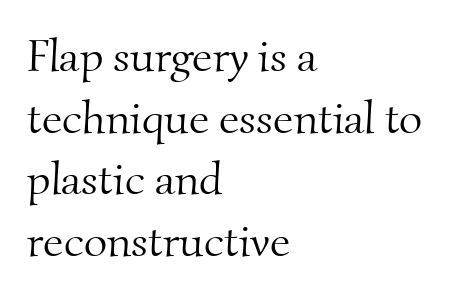
Stroke terminals: seriffed. Letter spacing: default. The strip under each line holds only bare page. Normally led — the rows are evenly, conventionally spaced. Weight class: somewhere from thin through regular. The face used here is proportionally spaced, like ordinary book or web type.
